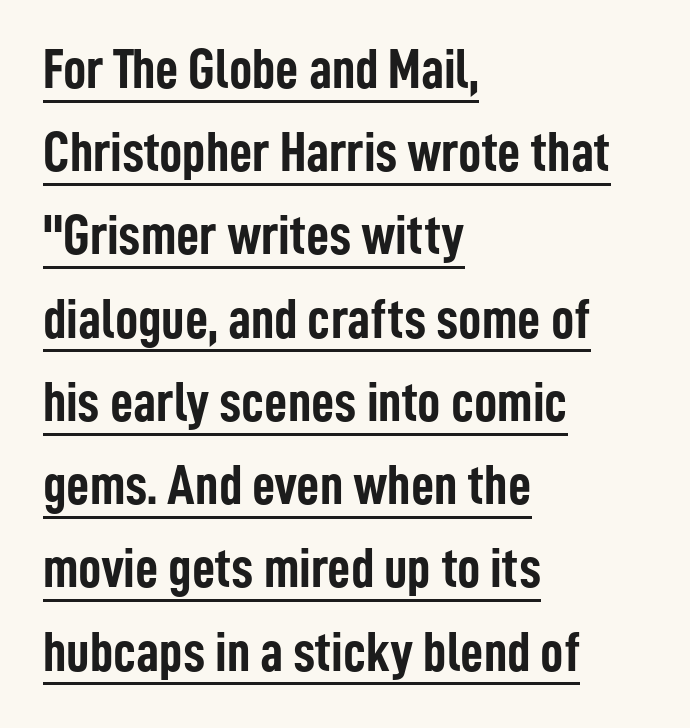
The image shows 57 px semibold, condensed sans-serif type, upright; set left-aligned, normal line spacing (1.46x), normal letter spacing, underlined; low stroke contrast and a medium x-height.
